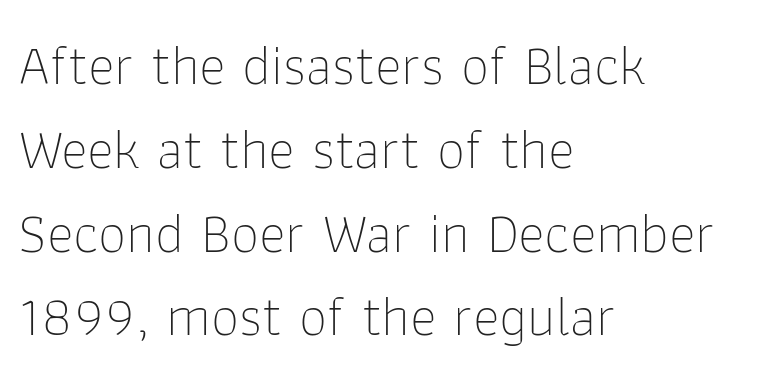
Q: Is the text bold? A: No.
Q: Is the text italic (slanted)? A: No, it is upright.
Q: Is the typeface a serif or a sans-serif typeface? A: Sans-serif.
Q: Is the text underlined? A: No.
Q: How is the paragraph aligned? A: Left-aligned.
Q: Is the spacing between letters normal or unusually wide? A: Normal.
Q: Is the spacing between lines tight, normal or loose? A: Normal.
Q: Width (condensed, normal, or wide)? A: Normal.
Q: Stroke contrast? A: Low.
Q: x-height? A: Medium.
Q: Monospaced? A: No.
